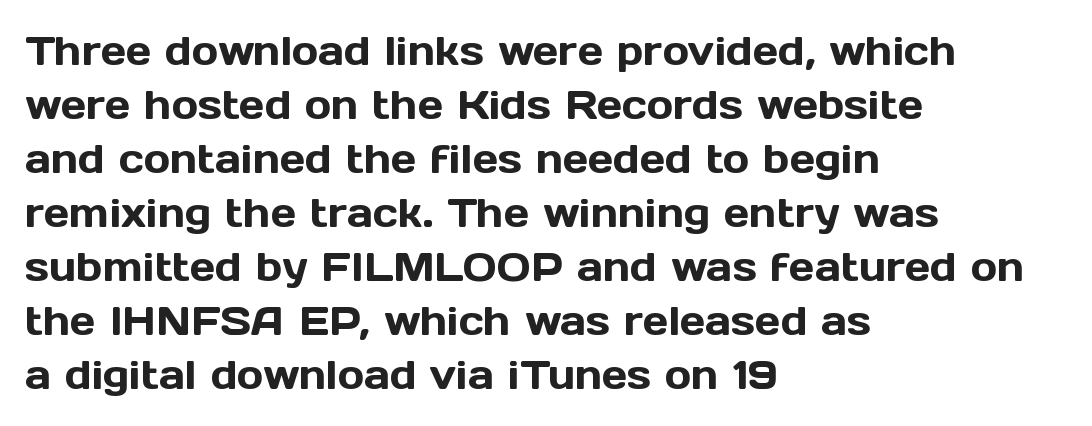
The image shows 40 px sans-serif type, upright; set left-aligned, normal line spacing (1.35x), normal letter spacing, not underlined; a medium x-height.
